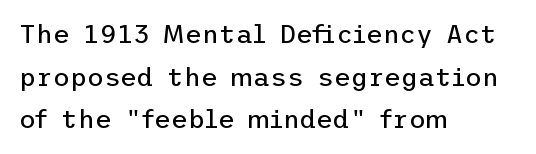
{"italic": "no", "bold": "no", "underline": "no", "align": "left", "line_spacing": "normal", "line_spacing_ratio": 1.64, "letter_spacing": "normal", "letter_spacing_em": 0.0, "glyph_px": 26}
